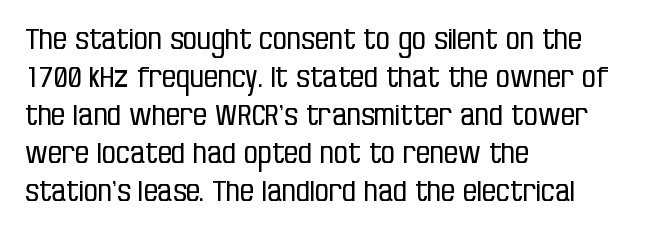
{"serif": "no", "italic": "no", "bold": "no", "weight": "regular", "width": "condensed", "stroke_contrast": "low", "x_height": "large", "monospaced": "no", "underline": "no", "align": "left", "line_spacing": "normal", "line_spacing_ratio": 1.36, "letter_spacing": "normal", "letter_spacing_em": 0.0, "glyph_px": 28}
